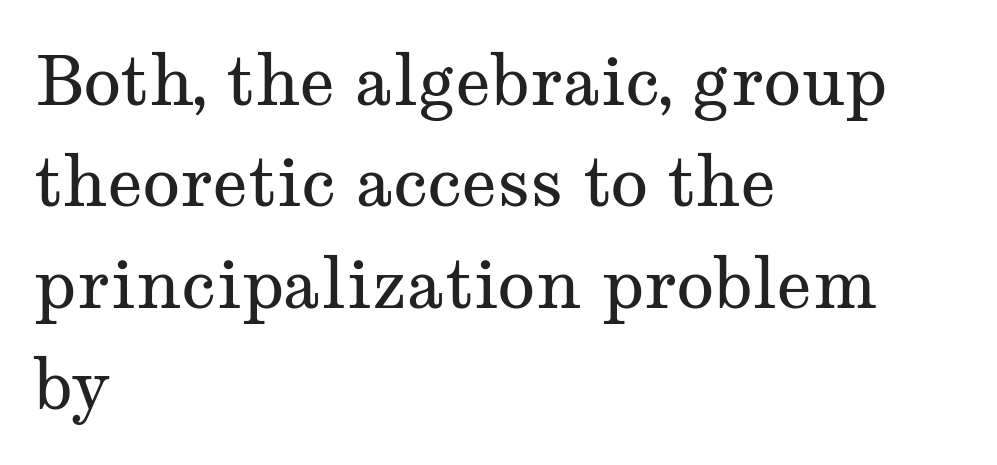
{"serif": "yes", "italic": "no", "bold": "no", "weight": "regular", "width": "wide", "stroke_contrast": "medium", "x_height": "medium", "monospaced": "no", "underline": "no", "align": "left", "line_spacing": "normal", "line_spacing_ratio": 1.47, "letter_spacing": "normal", "letter_spacing_em": 0.0, "glyph_px": 69}
